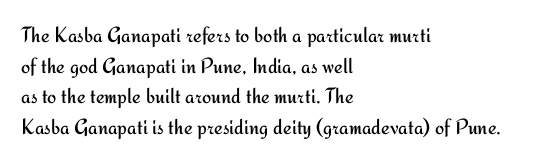
Here the glyphs are tracked normally, forming tight word shapes. This sample keeps an unexceptional amount of space between lines. Every character sits straight up, as roman type does. Each stroke keeps to a modest, everyday thickness or less. This rendering uses left alignment, leaving the right contour irregular. Descenders are the only things crossing below the line.
